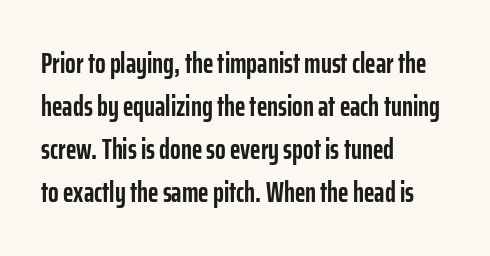
The image shows 28 px semibold, condensed sans-serif type, upright; set left-aligned, normal line spacing (1.53x), normal letter spacing, not underlined; low stroke contrast and a medium x-height.
